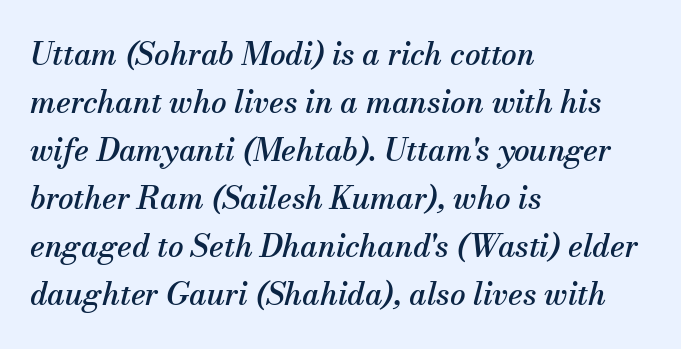
{"serif": "yes", "italic": "yes", "lean": "right", "slant_degrees": 13, "width": "normal", "stroke_contrast": "medium", "x_height": "small", "monospaced": "no", "underline": "no", "align": "left", "line_spacing": "normal", "line_spacing_ratio": 1.55, "letter_spacing": "normal", "letter_spacing_em": 0.0, "glyph_px": 31}
